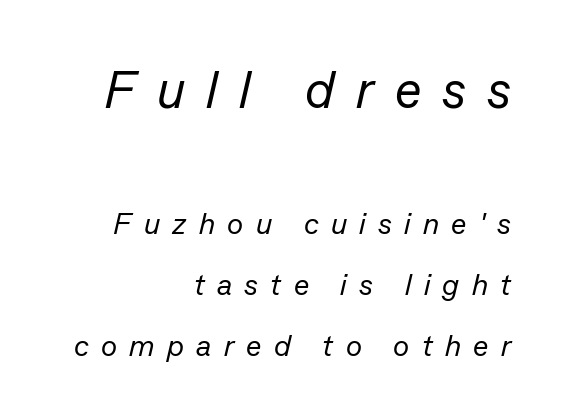
Q: Is the text bold? A: No.
Q: Is the text italic (slanted)? A: Yes, it leans right by about 13 degrees.
Q: Is the text underlined? A: No.
Q: How is the paragraph aligned? A: Right-aligned.
Q: Is the spacing between letters normal or unusually wide? A: Unusually wide.
Q: Is the spacing between lines tight, normal or loose? A: Loose.
Q: Which block of text is set in a larger size, the first (top) or the second (bottom)? A: The first (top) one.
Q: Width (condensed, normal, or wide)? A: Normal.
Q: Stroke contrast? A: Low.
Q: x-height? A: Medium.
Q: Monospaced? A: No.
